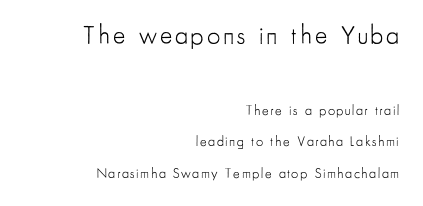
Q: Is the text bold? A: No.
Q: Is the text italic (slanted)? A: No, it is upright.
Q: Is the text underlined? A: No.
Q: How is the paragraph aligned? A: Right-aligned.
Q: Is the spacing between lines tight, normal or loose? A: Loose.
Q: Which block of text is set in a larger size, the first (top) or the second (bottom)? A: The first (top) one.
